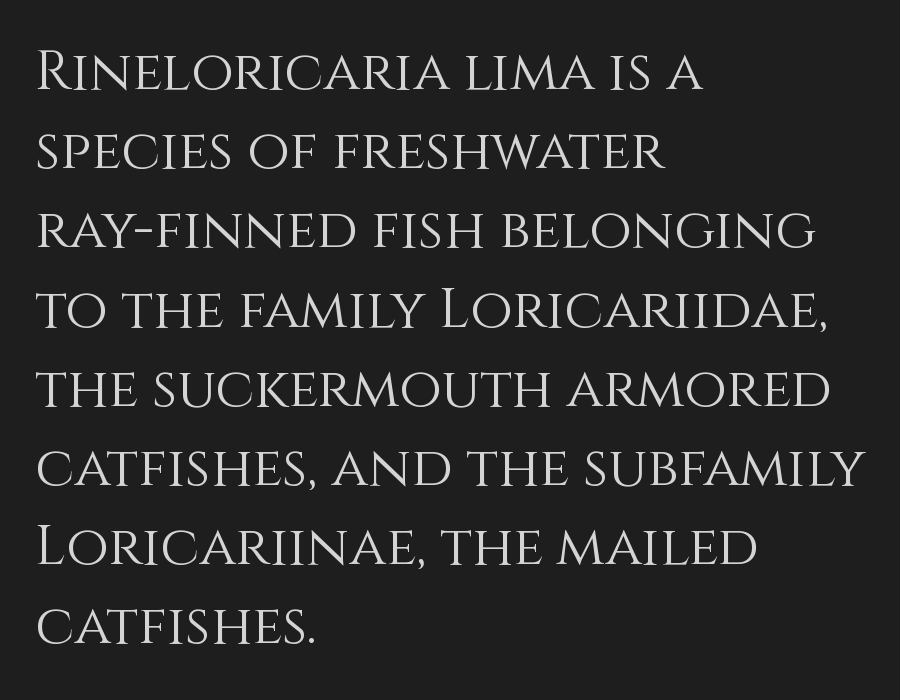
Q: Is the text bold? A: No.
Q: Is the text italic (slanted)? A: No, it is upright.
Q: Is the text underlined? A: No.
Q: How is the paragraph aligned? A: Left-aligned.
Q: Is the spacing between letters normal or unusually wide? A: Normal.
Q: Is the spacing between lines tight, normal or loose? A: Normal.
Q: Width (condensed, normal, or wide)? A: Normal.
Q: x-height? A: Large.
Q: Monospaced? A: No.
